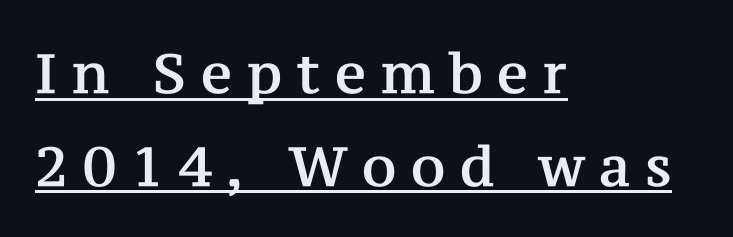
The image shows 55 px serif type, upright; set left-aligned, normal line spacing (1.69x), unusually wide letter spacing (+0.27 em), underlined; medium stroke contrast and a medium x-height.
